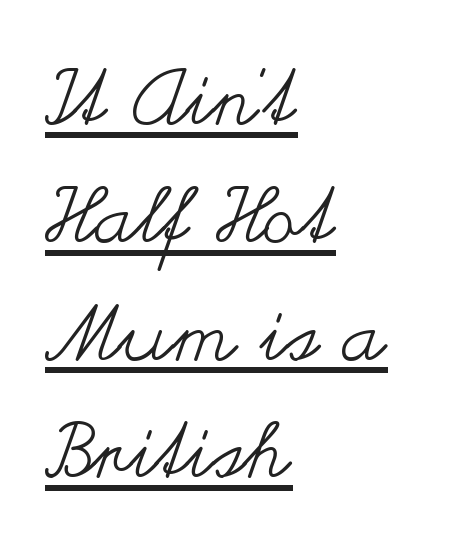
The image shows 77 px regular-weight, wide type; set left-aligned, normal line spacing (1.53x), normal letter spacing, underlined; medium stroke contrast and a small x-height.
